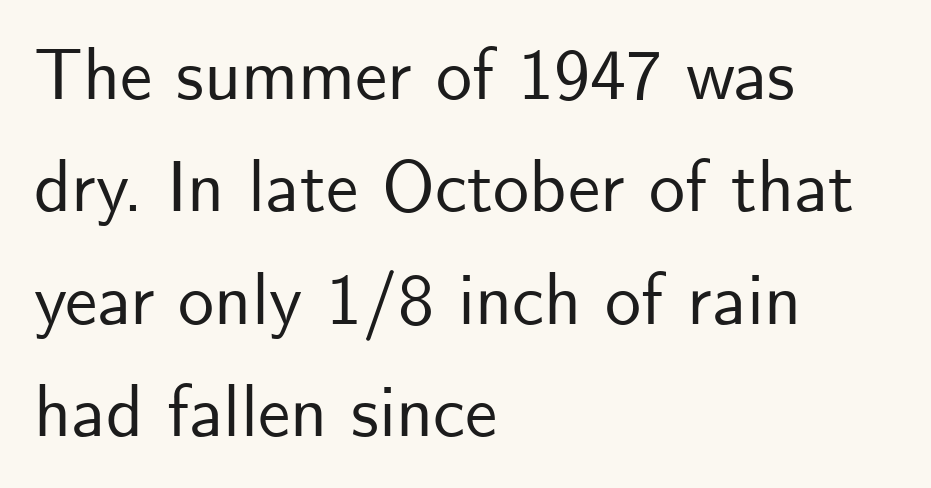
{"serif": "no", "italic": "no", "width": "normal", "stroke_contrast": "low", "x_height": "small", "monospaced": "no", "underline": "no", "align": "left", "line_spacing": "normal", "line_spacing_ratio": 1.56, "letter_spacing": "normal", "letter_spacing_em": 0.0, "glyph_px": 72}
